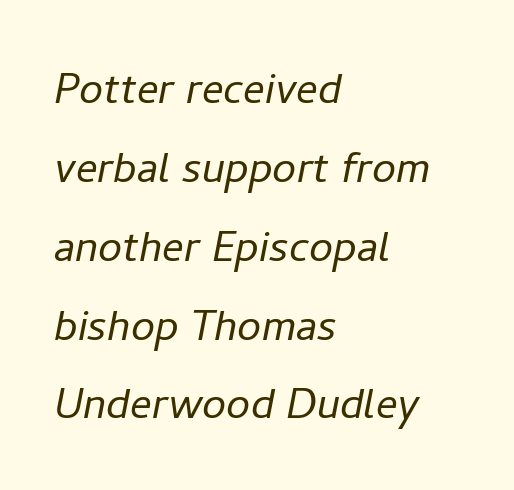
Reading down the block, your eye returns to a fixed left position each line. Would a proofreader flag this as italicized? Yes. Underline: absent. Nothing heavy about these letters — not bold at all. Each word holds together tightly as a unit, with standard inter-letter gaps.
